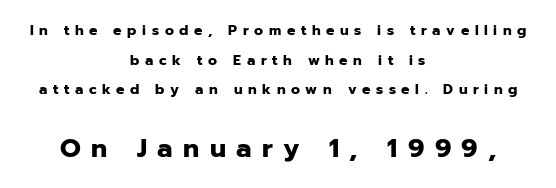
The paragraph shown floats in the horizontal middle. In this sample the second text group is rendered at the bigger scale. Unmarked baselines from the first word to the last. Compared with typical body copy, the letter spacing here is much looser. Each glyph is drawn with heavy, bold strokes. Posture: vertical.
